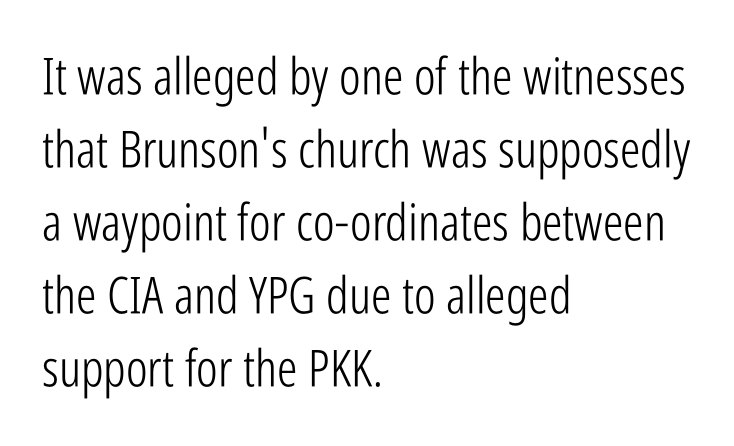
Line beginnings align vertically; line endings do not. You can tell it's not italic because the verticals are truly vertical. Nothing heavy about these letters — not bold at all. Summary of vertical rhythm: regular, with standard interline spacing.
